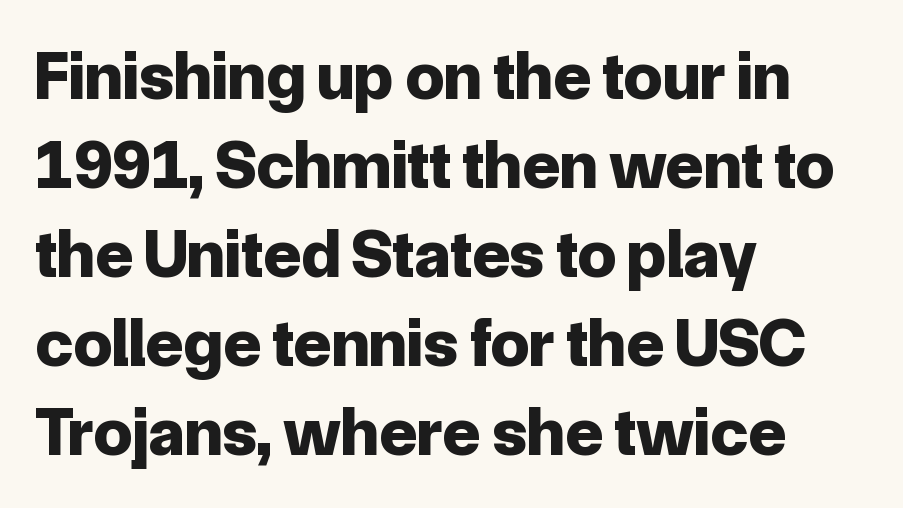
Q: Is the text bold? A: Yes.
Q: Is the text italic (slanted)? A: No, it is upright.
Q: Is the typeface a serif or a sans-serif typeface? A: Sans-serif.
Q: Is the text underlined? A: No.
Q: How is the paragraph aligned? A: Left-aligned.
Q: Is the spacing between letters normal or unusually wide? A: Normal.
Q: Is the spacing between lines tight, normal or loose? A: Normal.
Q: Width (condensed, normal, or wide)? A: Normal.
Q: Stroke contrast? A: Low.
Q: x-height? A: Medium.
Q: Monospaced? A: No.
